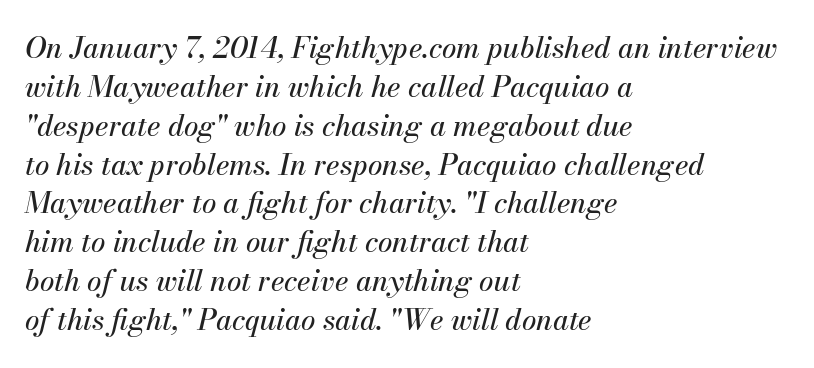
Q: Is the text italic (slanted)? A: Yes, it leans right by about 13 degrees.
Q: Is the text underlined? A: No.
Q: How is the paragraph aligned? A: Left-aligned.
Q: Is the spacing between letters normal or unusually wide? A: Normal.
Q: Is the spacing between lines tight, normal or loose? A: Normal.
Q: Width (condensed, normal, or wide)? A: Normal.
Q: Stroke contrast? A: Medium.
Q: x-height? A: Small.
Q: Monospaced? A: No.
